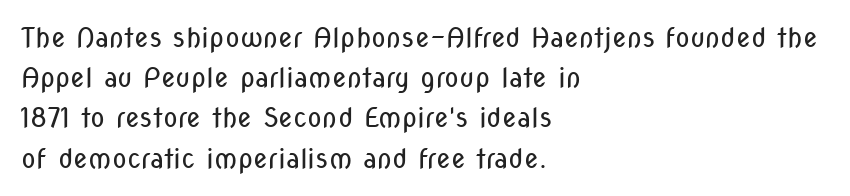
{"italic": "no", "bold": "no", "underline": "no", "align": "left", "line_spacing": "normal", "line_spacing_ratio": 1.49, "letter_spacing": "normal", "letter_spacing_em": 0.0, "glyph_px": 27}
